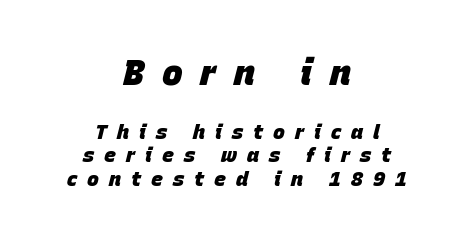
{"italic": "yes", "lean": "right", "slant_degrees": 15, "bold": "yes", "weight": "heavy", "width": "normal", "stroke_contrast": "low", "x_height": "large", "monospaced": "no", "underline": "no", "align": "center", "line_spacing_ratio": 1.17, "letter_spacing": "wide", "letter_spacing_em": 0.5, "larger_block": "first", "size_ratio": 1.75, "glyph_px": 35}
